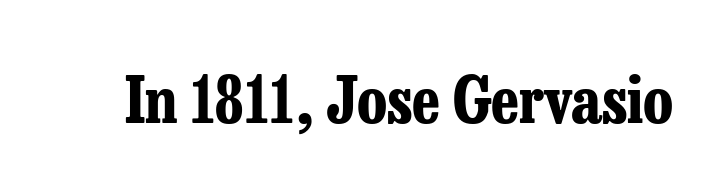
Q: Is the text bold? A: Yes.
Q: Is the text italic (slanted)? A: No, it is upright.
Q: Is the typeface a serif or a sans-serif typeface? A: Serif.
Q: Is the text underlined? A: No.
Q: Is the spacing between letters normal or unusually wide? A: Normal.
Q: Width (condensed, normal, or wide)? A: Condensed.
Q: Stroke contrast? A: Low.
Q: x-height? A: Medium.
Q: Monospaced? A: No.
